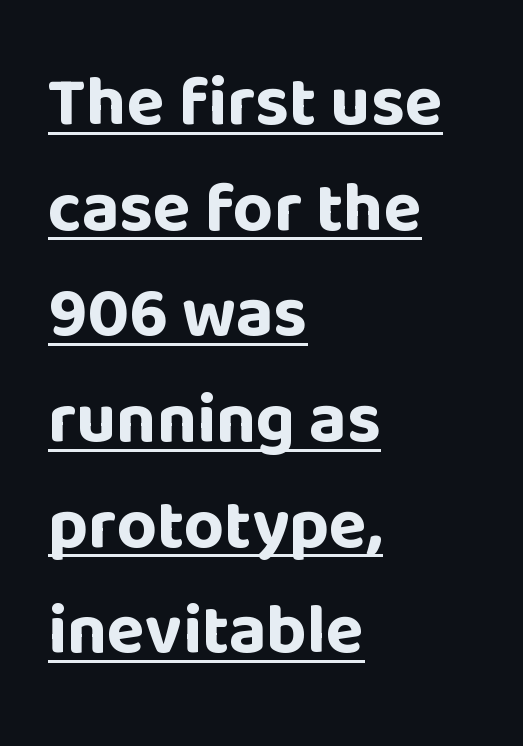
{"serif": "no", "italic": "no", "bold": "yes", "weight": "bold", "width": "normal", "stroke_contrast": "low", "x_height": "large", "monospaced": "no", "underline": "yes", "align": "left", "line_spacing": "normal", "line_spacing_ratio": 1.51, "letter_spacing": "normal", "letter_spacing_em": 0.0, "glyph_px": 70}
